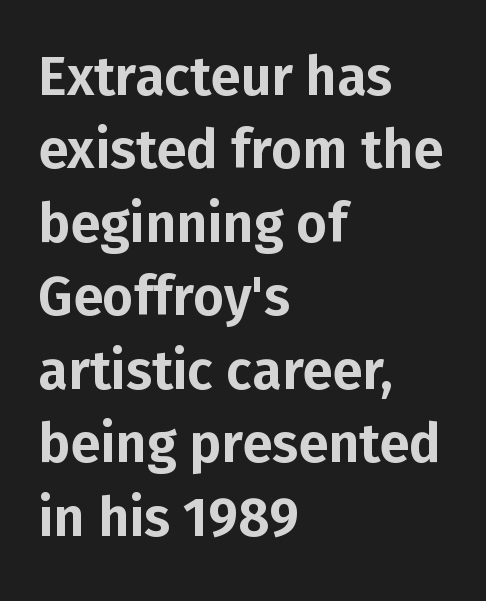
{"serif": "no", "italic": "no", "width": "normal", "stroke_contrast": "low", "x_height": "medium", "monospaced": "no", "underline": "no", "align": "left", "line_spacing": "normal", "line_spacing_ratio": 1.36, "letter_spacing": "normal", "letter_spacing_em": 0.0, "glyph_px": 54}
